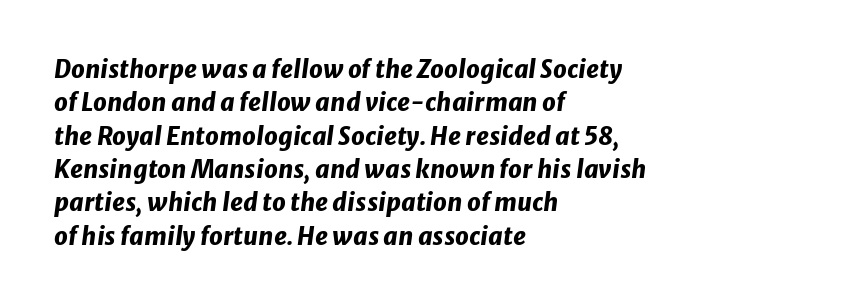
{"italic": "yes", "lean": "right", "slant_degrees": 8, "bold": "yes", "underline": "no", "align": "left", "line_spacing": "normal", "line_spacing_ratio": 1.39, "letter_spacing": "normal", "letter_spacing_em": 0.0, "glyph_px": 24}
